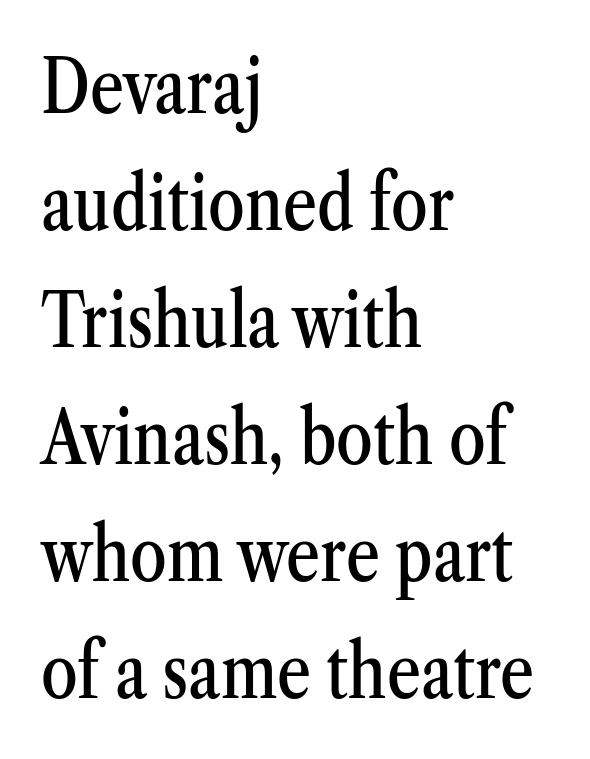
The image shows 74 px condensed serif type, upright; set left-aligned, normal line spacing (1.58x), normal letter spacing, not underlined; medium stroke contrast and a medium x-height.
